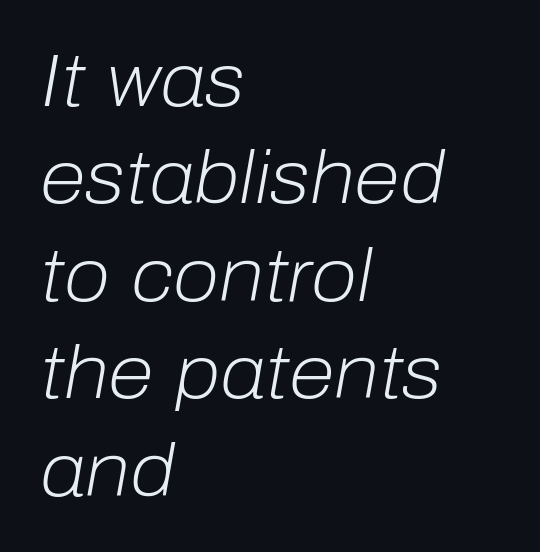
Is this a fixed-width face? No — the glyphs have proportional, varying widths. The type is set solid horizontally, with unmodified tracking. This sample keeps an unexceptional amount of space between lines. No heavy texture on the line: the type isn't bold. Yep, that's italic — everything's leaning.
